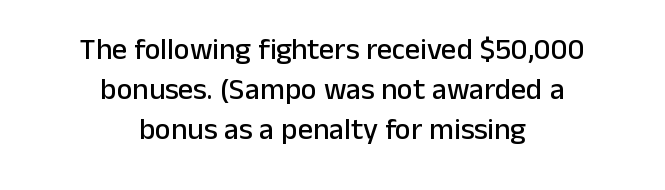
The image shows 30 px sans-serif type, upright; set centered, normal line spacing (1.34x), normal letter spacing, not underlined; low stroke contrast and a medium x-height.
